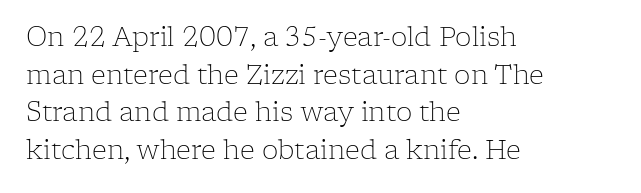
This sample is left-justified, so line endings fall wherever the words run out. Short note: letters normally spaced. These lines were composed using upright roman letters. Nothing heavy about these letters — not bold at all. The glyphs are unaccompanied by any horizontal stroke below them. Quick note: interline space is typical.
